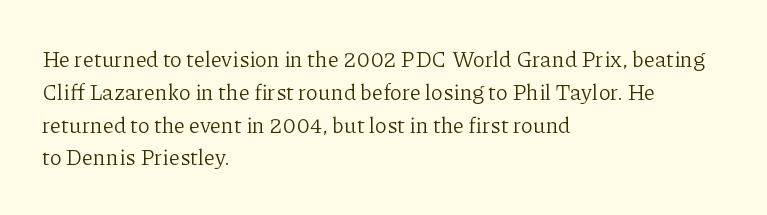
The image shows 22 px text type, upright; set left-aligned, normal line spacing (1.49x), normal letter spacing, not underlined.
